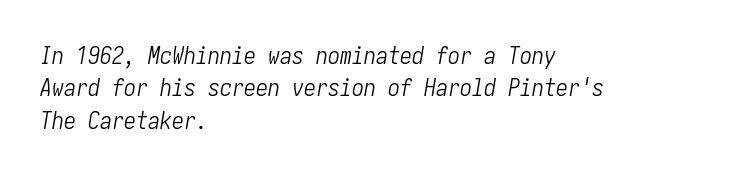
{"italic": "yes", "lean": "right", "slant_degrees": 10, "bold": "no", "underline": "no", "align": "left", "line_spacing": "normal", "line_spacing_ratio": 1.35, "letter_spacing": "normal", "letter_spacing_em": 0.0, "glyph_px": 24}
